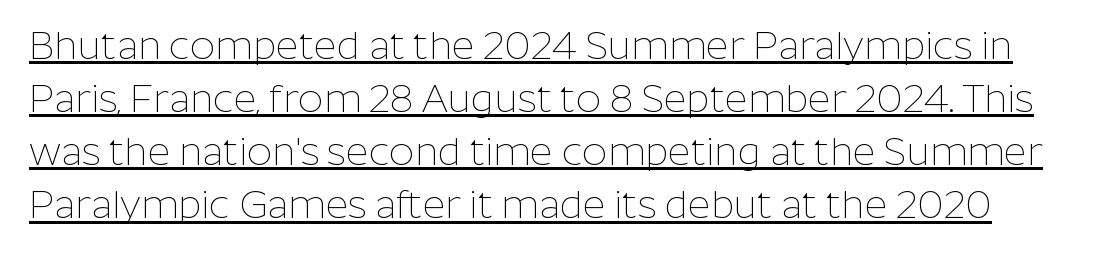
This sample uses a sans-serif face. The specimen reads as upright at a glance. Nothing heavy about these letters — not bold at all. Honestly, the underline is the first thing you notice here. The type is set solid horizontally, with unmodified tracking.
